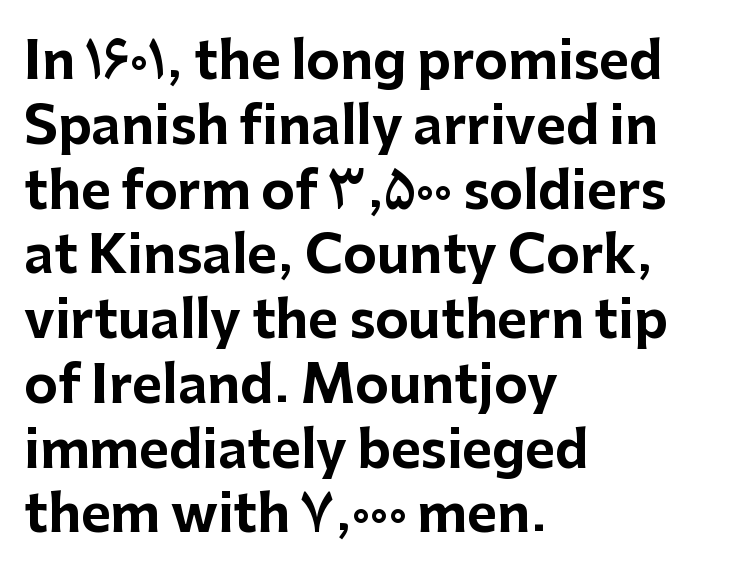
The image shows 51 px bold sans-serif type, upright; set left-aligned, normal line spacing (1.27x), normal letter spacing, not underlined; low stroke contrast and a medium x-height.
